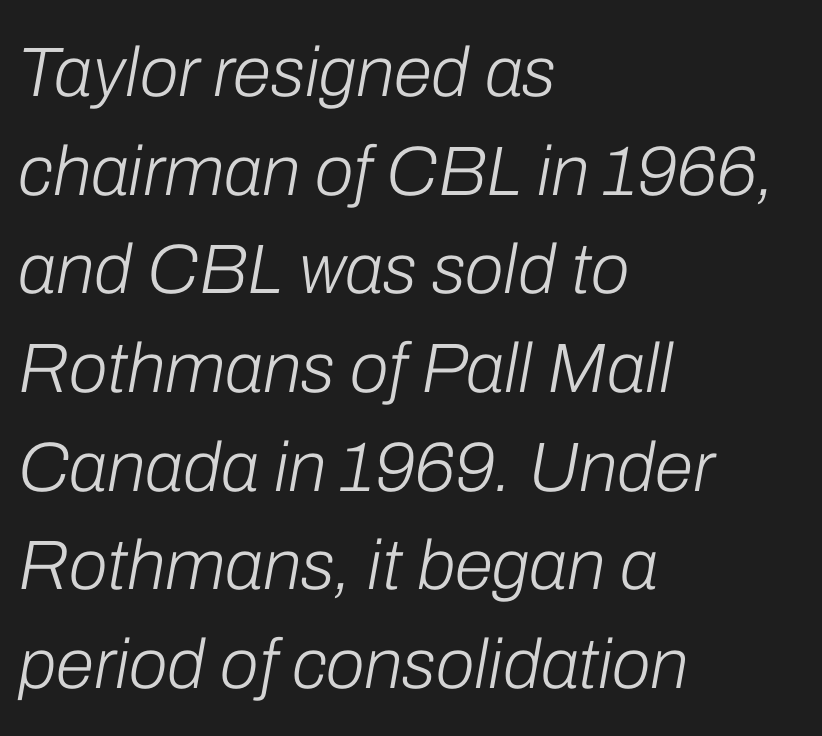
Q: Is the text bold? A: No.
Q: Is the text italic (slanted)? A: Yes, it leans right by about 10 degrees.
Q: Is the text underlined? A: No.
Q: How is the paragraph aligned? A: Left-aligned.
Q: Is the spacing between letters normal or unusually wide? A: Normal.
Q: Is the spacing between lines tight, normal or loose? A: Normal.
Q: Width (condensed, normal, or wide)? A: Normal.
Q: Stroke contrast? A: Low.
Q: x-height? A: Medium.
Q: Monospaced? A: No.
